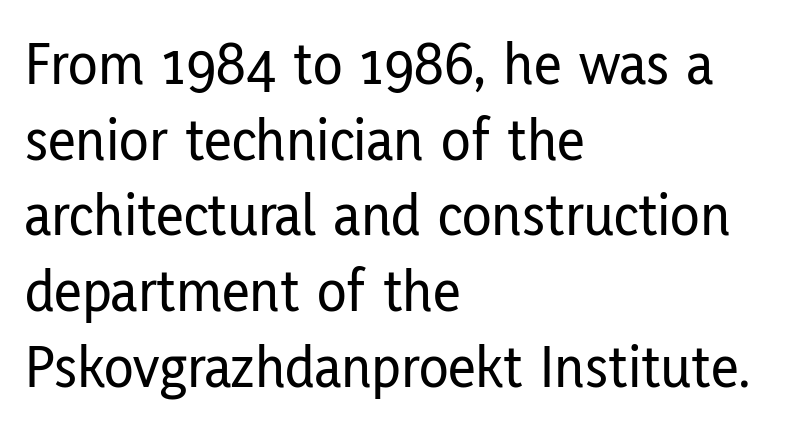
{"serif": "no", "italic": "no", "width": "condensed", "stroke_contrast": "low", "x_height": "medium", "monospaced": "no", "underline": "no", "align": "left", "line_spacing_ratio": 1.24, "letter_spacing": "normal", "letter_spacing_em": 0.0, "glyph_px": 61}
